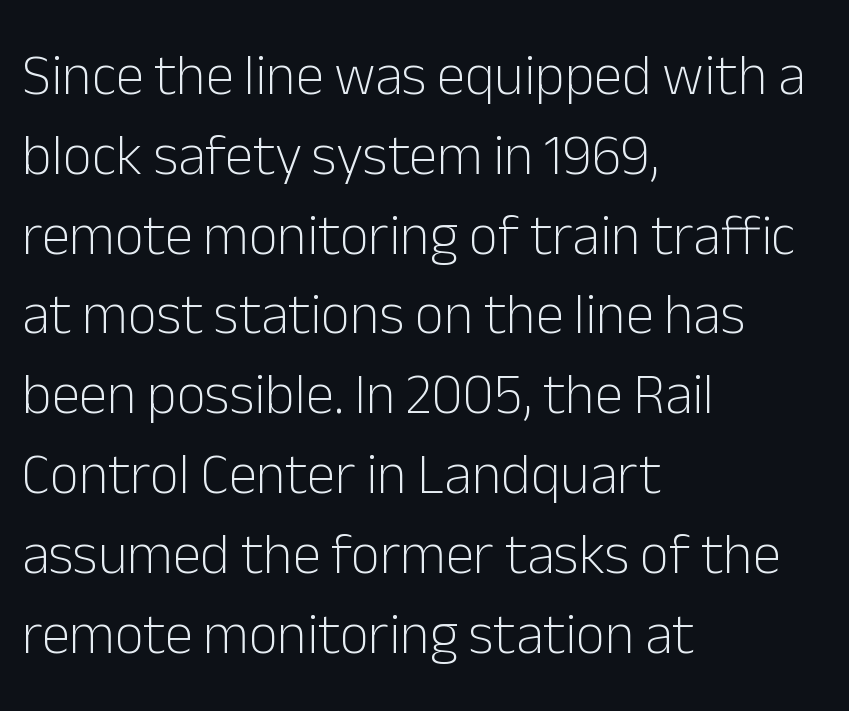
A quiet, ordinary-to-light weight characterises the typeface. The vertical gap from one line to the next is medium. The ragged edge is on the right, which tells us the setting is flush left. Here the glyphs are tracked normally, forming tight word shapes.
